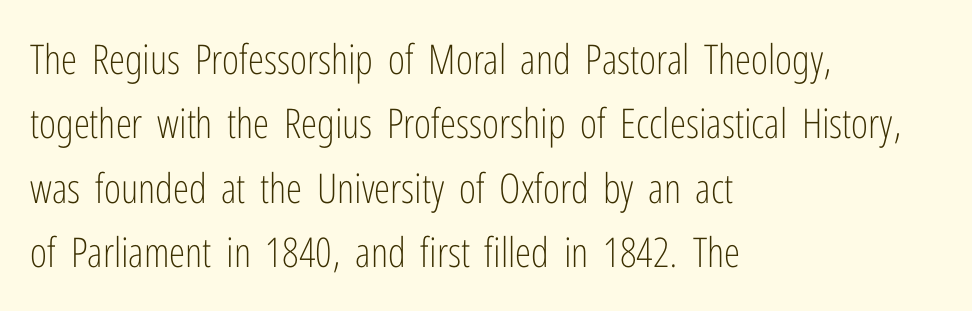
{"serif": "no", "italic": "no", "bold": "no", "weight": "light", "width": "condensed", "stroke_contrast": "low", "x_height": "medium", "monospaced": "no", "underline": "no", "align": "left", "line_spacing": "normal", "line_spacing_ratio": 1.57, "letter_spacing": "normal", "letter_spacing_em": 0.0, "glyph_px": 41}
